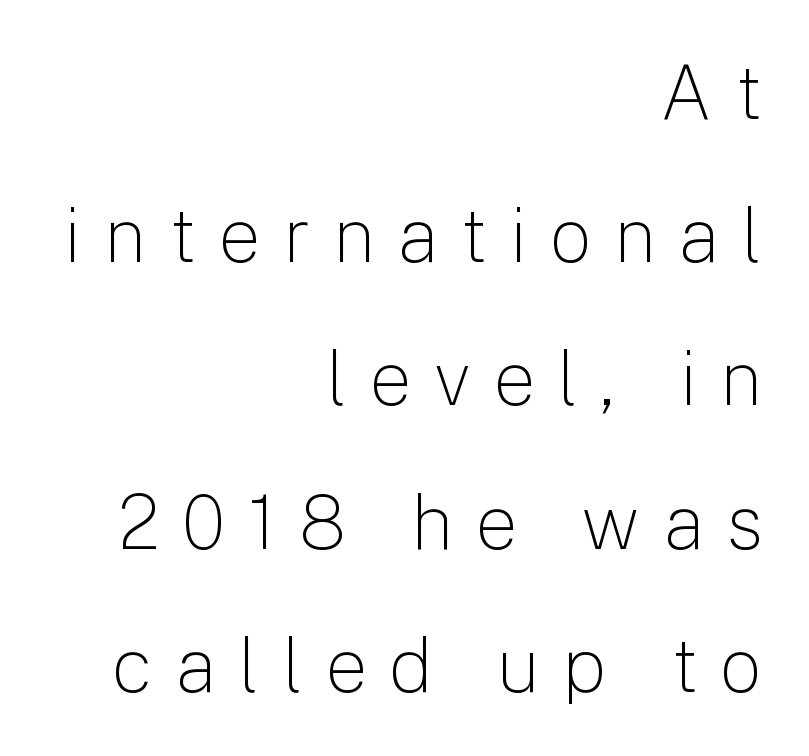
{"serif": "no", "italic": "no", "bold": "no", "weight": "light", "width": "normal", "stroke_contrast": "low", "x_height": "medium", "monospaced": "no", "underline": "no", "align": "right", "line_spacing": "loose", "line_spacing_ratio": 1.91, "letter_spacing": "wide", "letter_spacing_em": 0.3, "glyph_px": 75}
